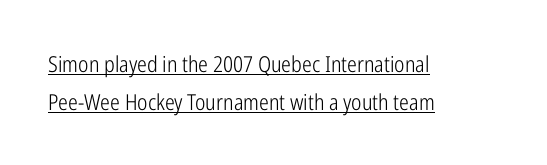
Each word holds together tightly as a unit, with standard inter-letter gaps. These lines were composed using upright roman letters. Weight class: somewhere from thin through regular. Beneath each row of characters lies a ruled line. Where is the straight margin? On the left.
